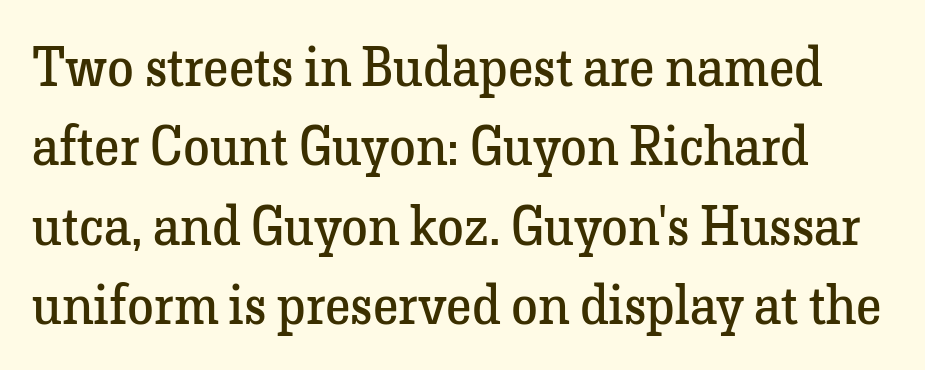
Q: Is the text bold? A: No.
Q: Is the text italic (slanted)? A: No, it is upright.
Q: Is the typeface a serif or a sans-serif typeface? A: Serif.
Q: Is the text underlined? A: No.
Q: Is the spacing between letters normal or unusually wide? A: Normal.
Q: Is the spacing between lines tight, normal or loose? A: Normal.
Q: Width (condensed, normal, or wide)? A: Normal.
Q: Stroke contrast? A: Low.
Q: x-height? A: Medium.
Q: Monospaced? A: No.
